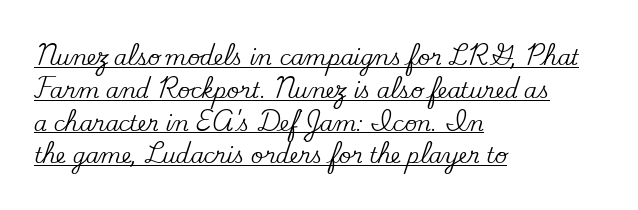
Alignment: flush left. A rule runs beneath these lines of type. The letters sit at their default tracking, neither squeezed nor spread. The rows are spaced the way most documents space them.
